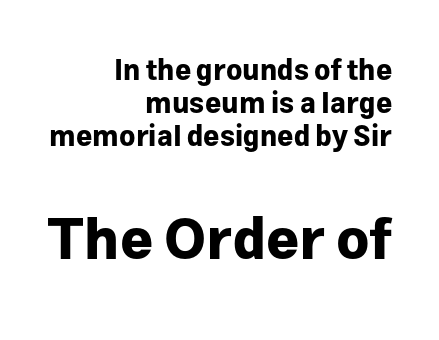
Horizontally, the lines are justified to the trailing edge only. The font family rendered here belongs to the sans-serif group. Rule under the text: the space is simply empty. Look at the tracking — it's just the regular setting, nothing added. How heavy is the stroke? Heavy — this is a bold. The emphasis by scale lands on block number two, below.
